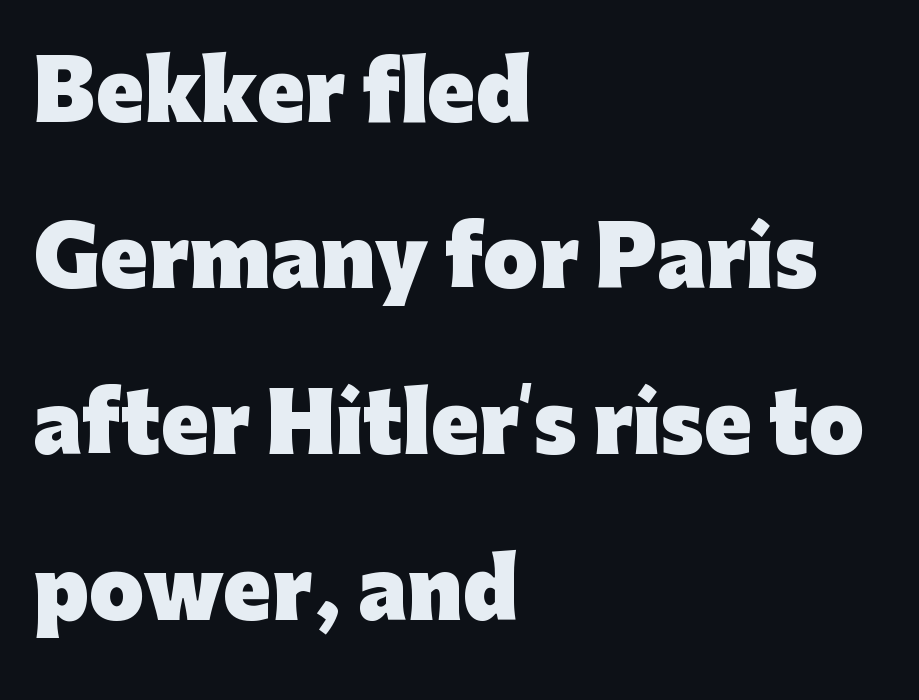
Q: Is the text bold? A: Yes.
Q: Is the text italic (slanted)? A: No, it is upright.
Q: Is the typeface a serif or a sans-serif typeface? A: Sans-serif.
Q: Is the text underlined? A: No.
Q: How is the paragraph aligned? A: Left-aligned.
Q: Is the spacing between letters normal or unusually wide? A: Normal.
Q: Is the spacing between lines tight, normal or loose? A: Loose.
Q: Width (condensed, normal, or wide)? A: Normal.
Q: Stroke contrast? A: Low.
Q: x-height? A: Medium.
Q: Monospaced? A: No.
